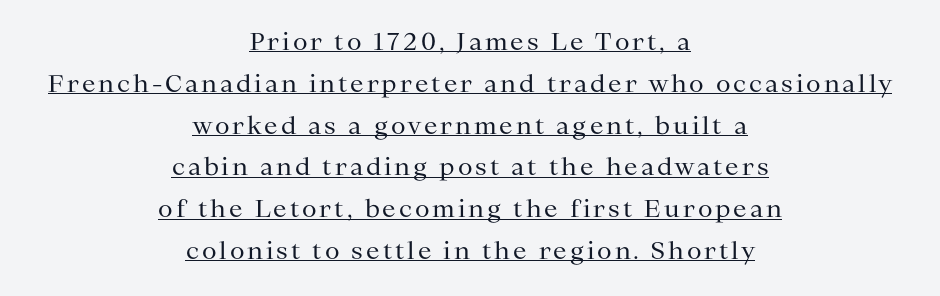
Q: Is the text bold? A: No.
Q: Is the text italic (slanted)? A: No, it is upright.
Q: Is the text underlined? A: Yes.
Q: How is the paragraph aligned? A: Centered.
